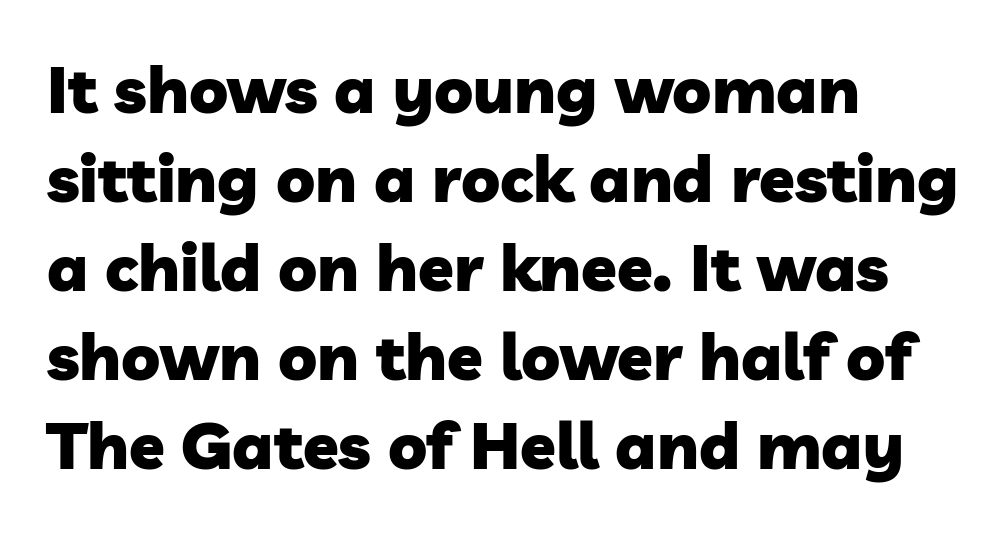
Look at the stroke-to-counter ratio: heavy, a bold. The passage shown stacks its lines at a standard gap. The specimen omits any rule beneath the text block's lines. Glyph-to-glyph distance matches everyday printed text.
